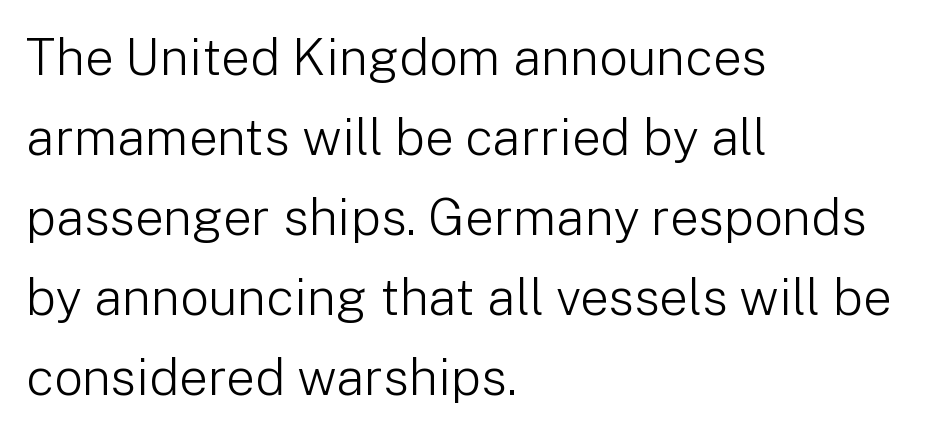
Q: Is the text bold? A: No.
Q: Is the text italic (slanted)? A: No, it is upright.
Q: Is the typeface a serif or a sans-serif typeface? A: Sans-serif.
Q: Is the text underlined? A: No.
Q: How is the paragraph aligned? A: Left-aligned.
Q: Is the spacing between letters normal or unusually wide? A: Normal.
Q: Is the spacing between lines tight, normal or loose? A: Normal.
Q: Width (condensed, normal, or wide)? A: Normal.
Q: Stroke contrast? A: Low.
Q: x-height? A: Medium.
Q: Monospaced? A: No.
